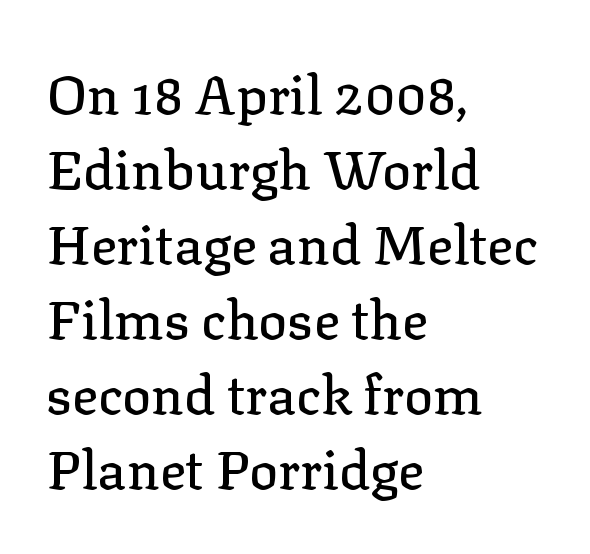
The image shows 54 px serif type, upright; set left-aligned, normal line spacing (1.39x), normal letter spacing, not underlined; low stroke contrast and a medium x-height.
